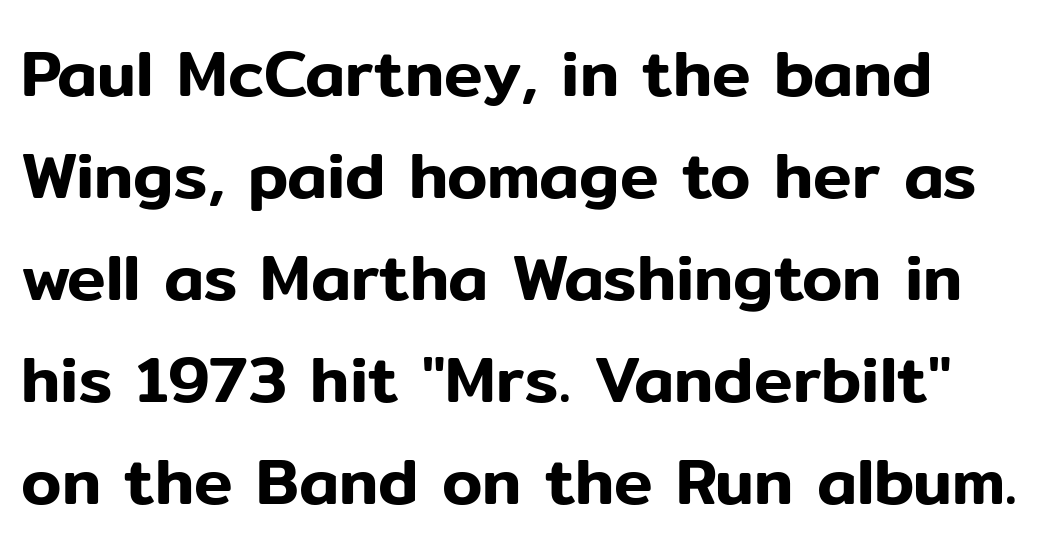
Q: Is the text italic (slanted)? A: No, it is upright.
Q: Is the typeface a serif or a sans-serif typeface? A: Sans-serif.
Q: Is the text underlined? A: No.
Q: Is the spacing between letters normal or unusually wide? A: Normal.
Q: Is the spacing between lines tight, normal or loose? A: Normal.
Q: Width (condensed, normal, or wide)? A: Normal.
Q: Stroke contrast? A: Low.
Q: x-height? A: Medium.
Q: Monospaced? A: No.
